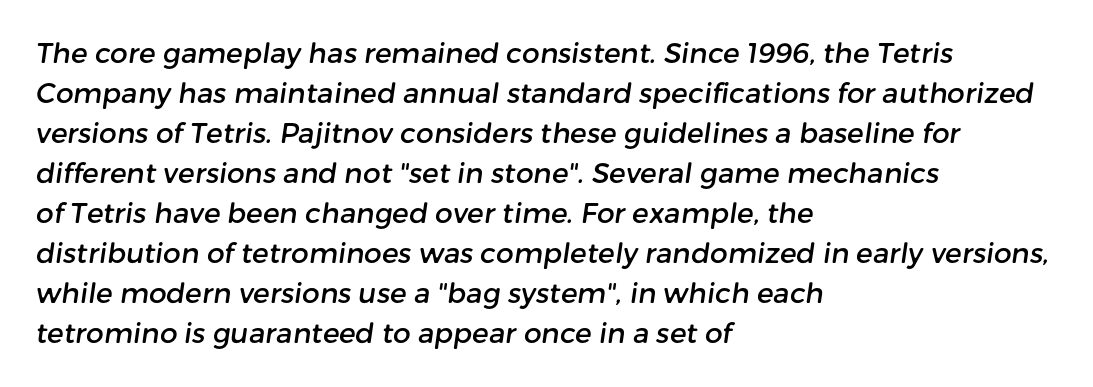
{"serif": "no", "width": "normal", "stroke_contrast": "low", "x_height": "medium", "monospaced": "no", "underline": "no", "align": "left", "line_spacing": "normal", "line_spacing_ratio": 1.43, "letter_spacing": "normal", "letter_spacing_em": 0.0, "glyph_px": 28}
